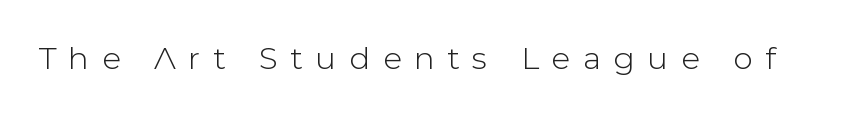
Quick note: underline off. Display-style spreading of the glyphs; the letterfit is very open. The letters stand straight up with perfectly vertical stems. The designer went with a sans here, leaving each stem footless.
